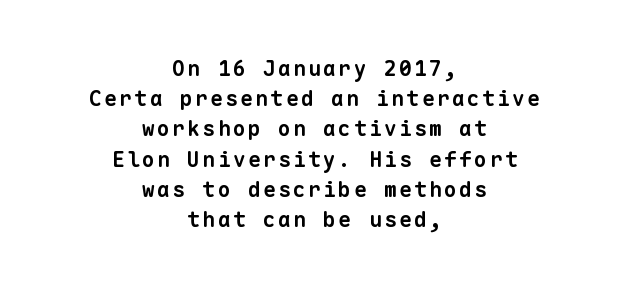
Q: Is the text bold? A: Yes.
Q: Is the text underlined? A: No.
Q: How is the paragraph aligned? A: Centered.
Q: Is the spacing between lines tight, normal or loose? A: Normal.
